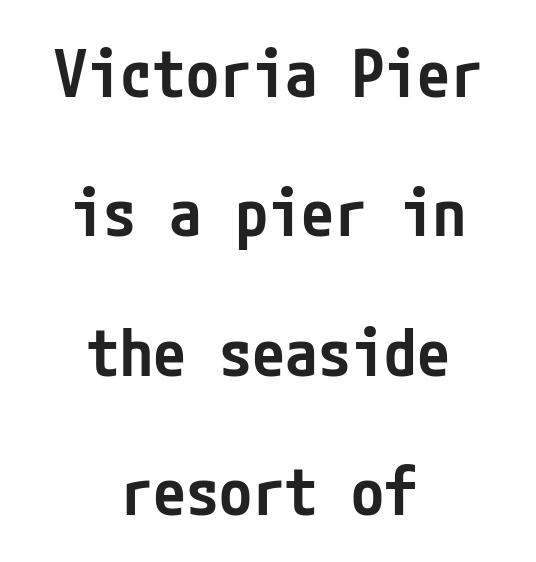
{"serif": "no", "italic": "no", "bold": "semi", "weight": "semibold", "width": "condensed", "stroke_contrast": "low", "x_height": "medium", "underline": "no", "align": "center", "line_spacing": "loose", "line_spacing_ratio": 2.11, "letter_spacing": "normal", "letter_spacing_em": 0.0, "glyph_px": 66}
